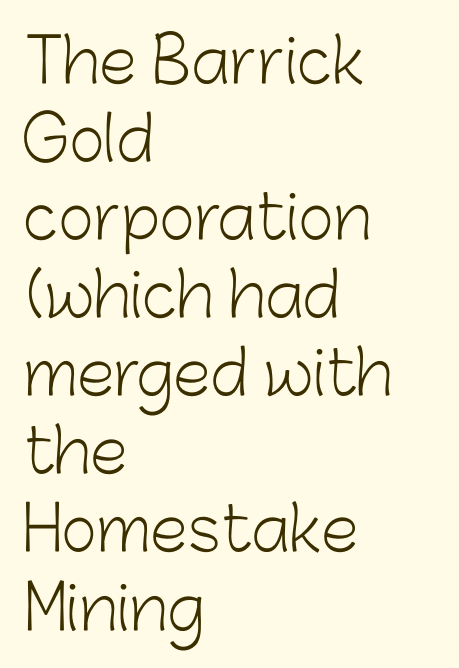
No feet cap the strokes, marking this as sans-serif type. Notice how the passage keeps a crisp vertical edge on the left only. Evenly set lines give the paragraph a standard silhouette. Character widths vary here, with narrow letters taking less room than wide ones. Any mark beneath the type? The region is blank. The gaps between neighbouring characters are ordinary and unremarkable.
